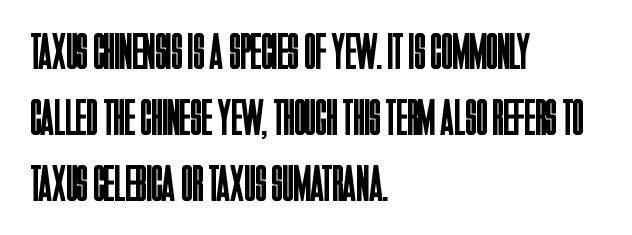
Q: Is the text bold? A: No.
Q: Is the text italic (slanted)? A: No, it is upright.
Q: Is the typeface a serif or a sans-serif typeface? A: Sans-serif.
Q: Is the text underlined? A: No.
Q: How is the paragraph aligned? A: Left-aligned.
Q: Is the spacing between letters normal or unusually wide? A: Normal.
Q: Is the spacing between lines tight, normal or loose? A: Normal.
Q: Width (condensed, normal, or wide)? A: Condensed.
Q: Stroke contrast? A: Low.
Q: x-height? A: Large.
Q: Monospaced? A: No.
